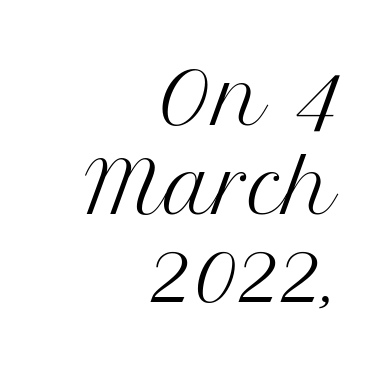
The image shows 71 px regular-weight type; set right-aligned, normal line spacing (1.25x), normal letter spacing, not underlined; medium stroke contrast and a medium x-height.
